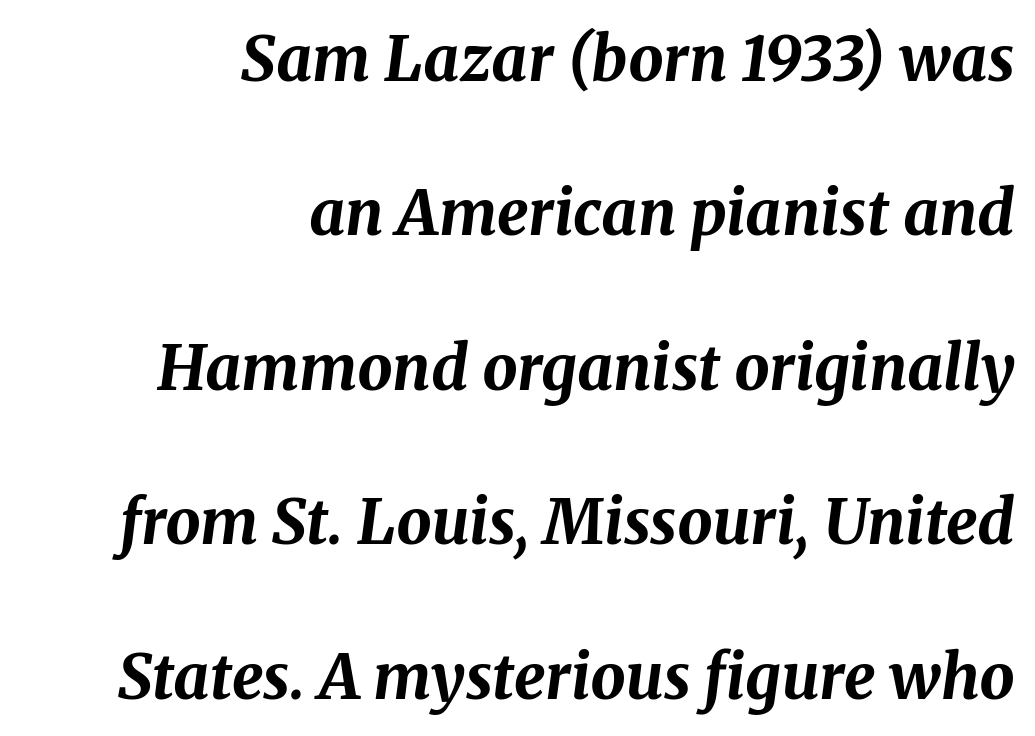
Reading down the column, the eye jumps a long way to each next line. You could not count columns in this text — the font is proportionally spaced. Set as a true bold cut, around the 700 mark. Nobody touched the tracking dial on this one. Any mark beneath the type? The region is blank. Looking at the ascenders, they clearly lean.
